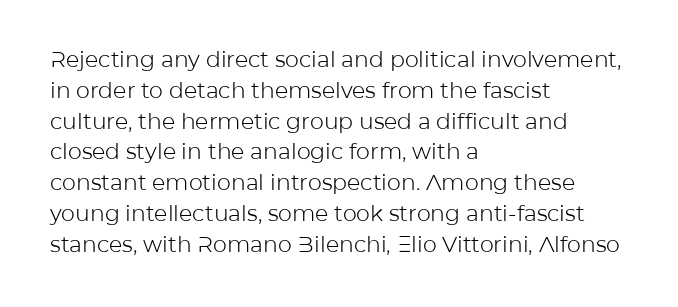
The image shows 22 px text type, upright; set left-aligned, normal line spacing (1.4x), normal letter spacing, not underlined.
